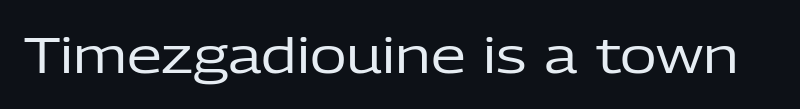
Q: Is the text bold? A: No.
Q: Is the text italic (slanted)? A: No, it is upright.
Q: Is the typeface a serif or a sans-serif typeface? A: Sans-serif.
Q: Is the text underlined? A: No.
Q: Is the spacing between letters normal or unusually wide? A: Normal.
Q: Width (condensed, normal, or wide)? A: Normal.
Q: Stroke contrast? A: Low.
Q: x-height? A: Medium.
Q: Monospaced? A: No.
